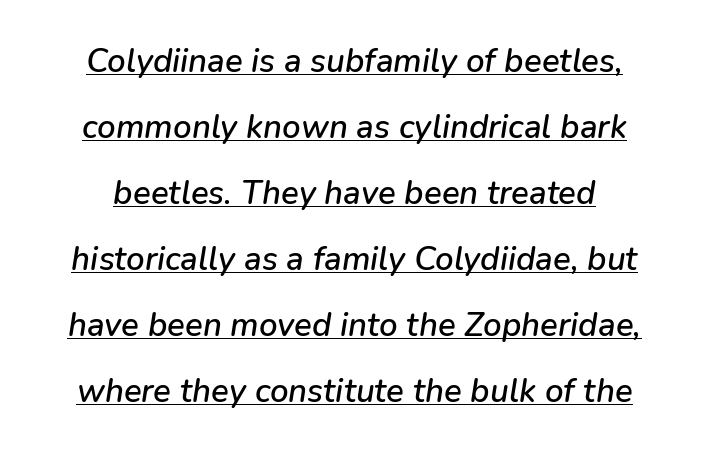
The image shows 33 px text type, italic (leaning right); set centered, loose line spacing (2.0x), normal letter spacing, underlined; low stroke contrast and a medium x-height.
